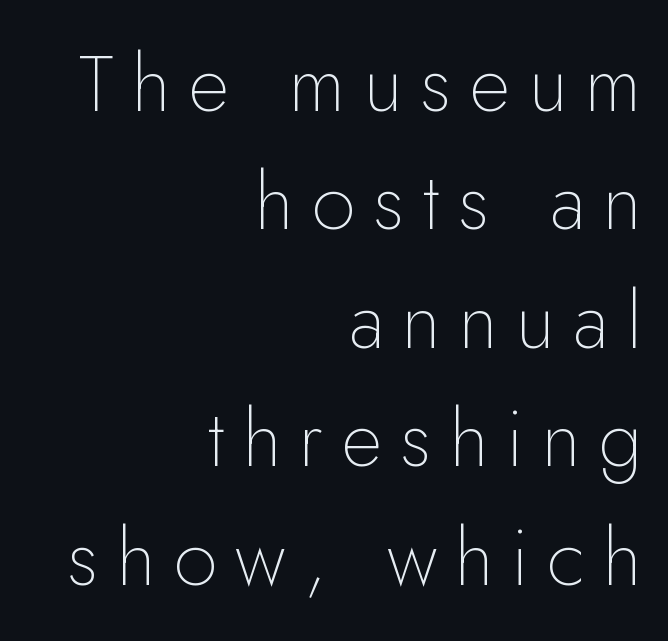
The image shows 79 px thin sans-serif type, upright; set right-aligned, normal line spacing (1.5x), unusually wide letter spacing (+0.23 em), not underlined; low stroke contrast and a small x-height.
